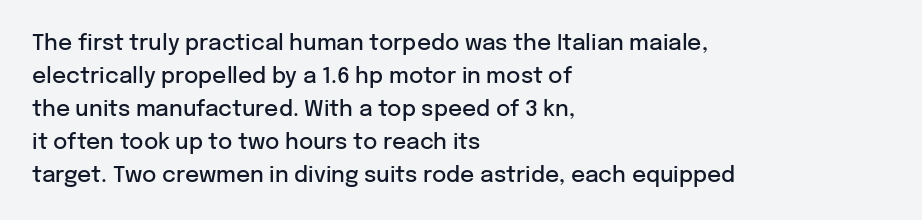
Q: Is the text bold? A: Semi-bold.
Q: Is the text italic (slanted)? A: No, it is upright.
Q: Is the text underlined? A: No.
Q: How is the paragraph aligned? A: Left-aligned.
Q: Is the spacing between letters normal or unusually wide? A: Normal.
Q: Is the spacing between lines tight, normal or loose? A: Normal.
